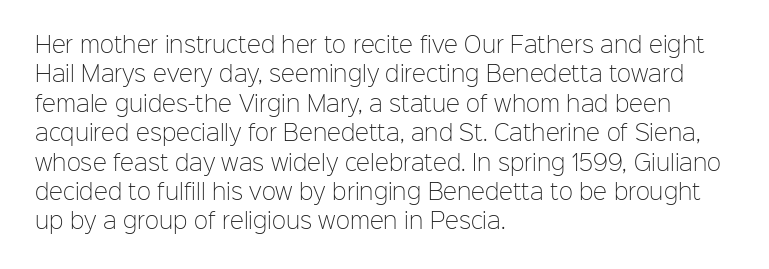
The image shows 21 px text type, upright; set left-aligned, normal line spacing (1.4x), normal letter spacing, not underlined.
